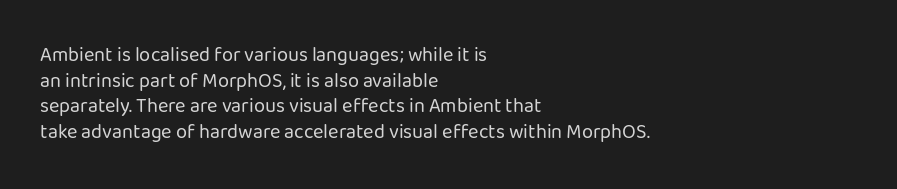
Q: Is the text bold? A: No.
Q: Is the text italic (slanted)? A: No, it is upright.
Q: Is the text underlined? A: No.
Q: How is the paragraph aligned? A: Left-aligned.
Q: Is the spacing between letters normal or unusually wide? A: Normal.
Q: Is the spacing between lines tight, normal or loose? A: Normal.
